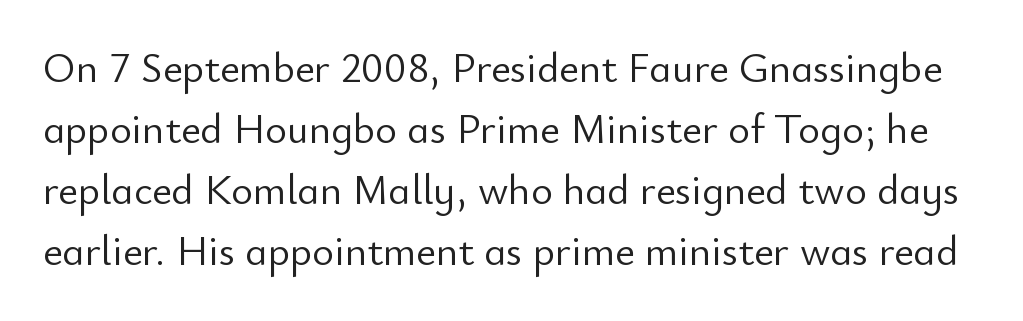
The face looks like a standard text weight, possibly lighter. I'd call this a sans setting — the letters go barefoot. The leading is moderate, giving the passage an even texture. Do the characters align in a grid? No, the font is proportional. The typography opts for an upright posture over an oblique one. Underlining? Definitely not there.
